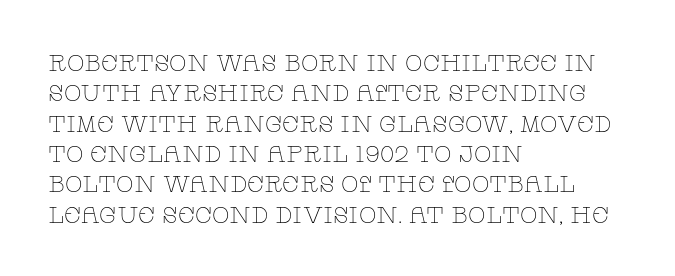
{"italic": "no", "bold": "no", "underline": "no", "align": "left", "line_spacing": "normal", "line_spacing_ratio": 1.32, "letter_spacing": "normal", "letter_spacing_em": 0.0, "glyph_px": 23}
